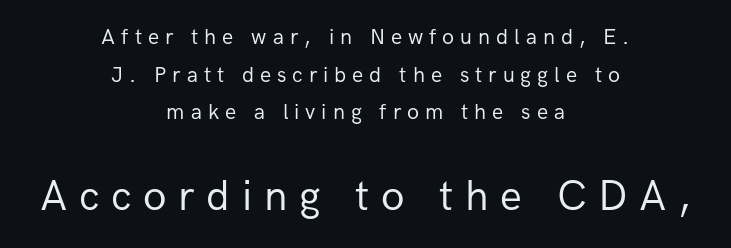
{"serif": "no", "italic": "no", "bold": "no", "weight": "regular", "width": "normal", "stroke_contrast": "low", "x_height": "medium", "monospaced": "no", "underline": "no", "align": "center", "line_spacing_ratio": 1.71, "letter_spacing": "wide", "letter_spacing_em": 0.27, "larger_block": "second", "size_ratio": 1.95, "glyph_px": 43}
